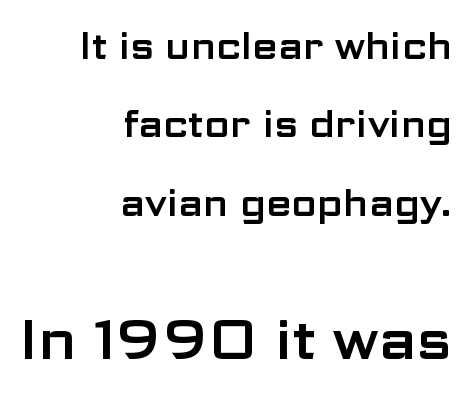
Q: Is the text italic (slanted)? A: No, it is upright.
Q: Is the typeface a serif or a sans-serif typeface? A: Sans-serif.
Q: Is the text underlined? A: No.
Q: How is the paragraph aligned? A: Right-aligned.
Q: Is the spacing between letters normal or unusually wide? A: Normal.
Q: Is the spacing between lines tight, normal or loose? A: Loose.
Q: Which block of text is set in a larger size, the first (top) or the second (bottom)? A: The second (bottom) one.
Q: Width (condensed, normal, or wide)? A: Wide.
Q: Stroke contrast? A: Low.
Q: x-height? A: Medium.
Q: Monospaced? A: No.
